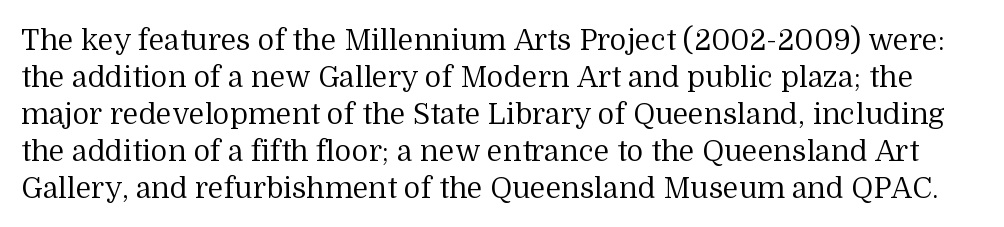
Q: Is the text bold? A: No.
Q: Is the text italic (slanted)? A: No, it is upright.
Q: Is the typeface a serif or a sans-serif typeface? A: Serif.
Q: Is the text underlined? A: No.
Q: Is the spacing between letters normal or unusually wide? A: Normal.
Q: Is the spacing between lines tight, normal or loose? A: Normal.
Q: Width (condensed, normal, or wide)? A: Normal.
Q: Stroke contrast? A: Medium.
Q: x-height? A: Medium.
Q: Monospaced? A: No.
